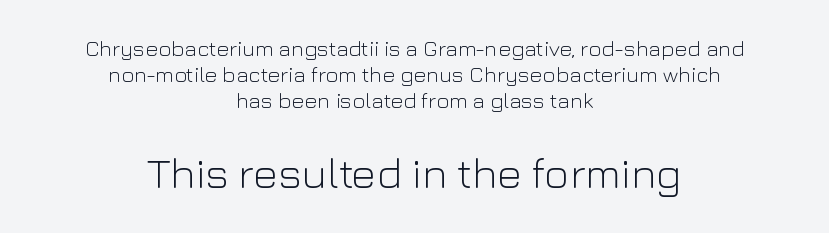
{"serif": "no", "italic": "no", "bold": "no", "weight": "light", "width": "normal", "stroke_contrast": "low", "x_height": "medium", "monospaced": "no", "underline": "no", "align": "center", "line_spacing_ratio": 1.18, "letter_spacing": "normal", "letter_spacing_em": 0.0, "larger_block": "second", "size_ratio": 1.95, "glyph_px": 43}
